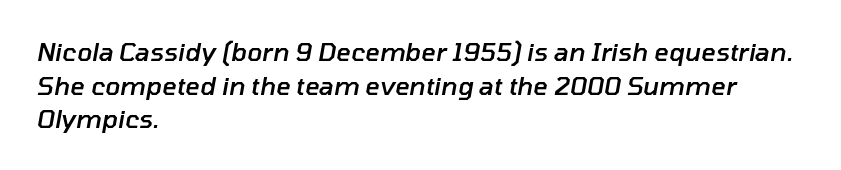
Q: Is the text bold? A: Semi-bold.
Q: Is the text italic (slanted)? A: Yes, it leans right by about 10 degrees.
Q: Is the text underlined? A: No.
Q: How is the paragraph aligned? A: Left-aligned.
Q: Is the spacing between letters normal or unusually wide? A: Normal.
Q: Is the spacing between lines tight, normal or loose? A: Normal.
